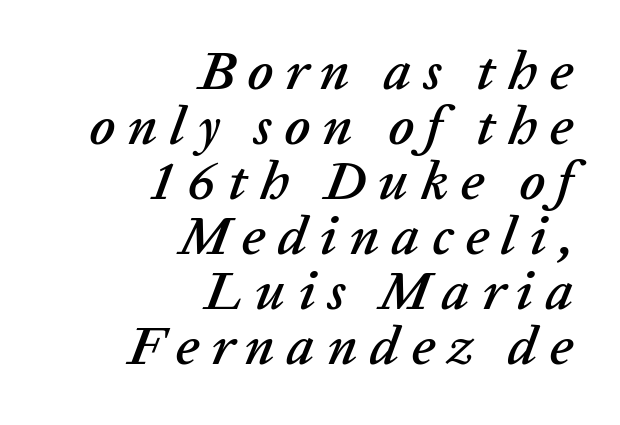
{"italic": "yes", "lean": "right", "slant_degrees": 20, "width": "normal", "stroke_contrast": "low", "x_height": "medium", "monospaced": "no", "underline": "no", "align": "right", "line_spacing": "tight", "line_spacing_ratio": 1.0, "letter_spacing": "wide", "letter_spacing_em": 0.22, "glyph_px": 55}
